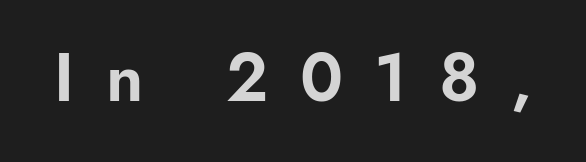
The image shows 67 px sans-serif type, upright; set unusually wide letter spacing (+0.47 em), not underlined; low stroke contrast and a small x-height.
